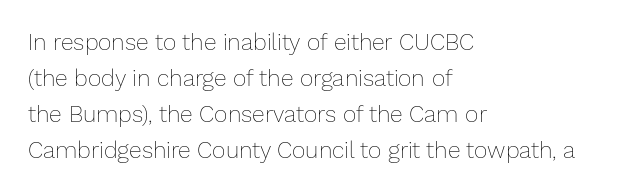
The foot of each line stays bare and open. It's the straight-up-and-down kind of type. The gaps between neighbouring characters are ordinary and unremarkable. A normal amount of white space separates one row of letters from the next. Typeset ragged right — the left edge is the straight one. Is the stroke heavy? The answer is a plain regular-or-lighter.
